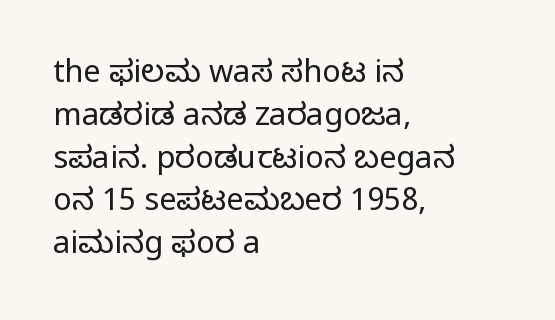
{"serif": "no", "italic": "no", "bold": "no", "weight": "regular", "width": "normal", "stroke_contrast": "low", "x_height": "medium", "monospaced": "no", "underline": "no", "align": "left", "line_spacing": "normal", "line_spacing_ratio": 1.38, "letter_spacing": "normal", "letter_spacing_em": 0.0, "glyph_px": 31}
